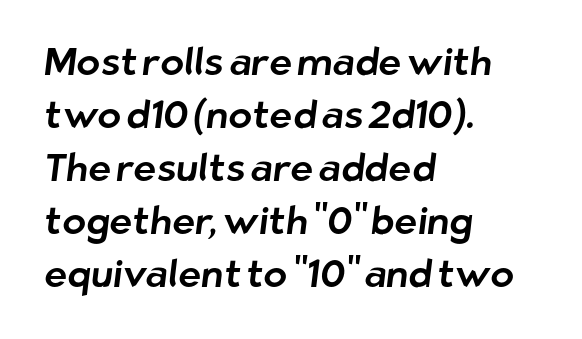
{"serif": "no", "width": "normal", "stroke_contrast": "low", "x_height": "medium", "monospaced": "no", "underline": "no", "align": "left", "line_spacing": "normal", "line_spacing_ratio": 1.36, "letter_spacing": "normal", "letter_spacing_em": 0.0, "glyph_px": 39}
